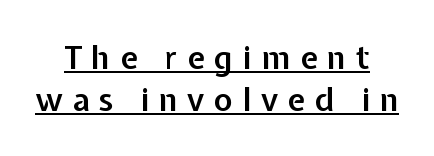
The image shows 32 px semibold sans-serif type, upright; set normal line spacing (1.31x), unusually wide letter spacing (+0.3 em), underlined; low stroke contrast and a medium x-height.
